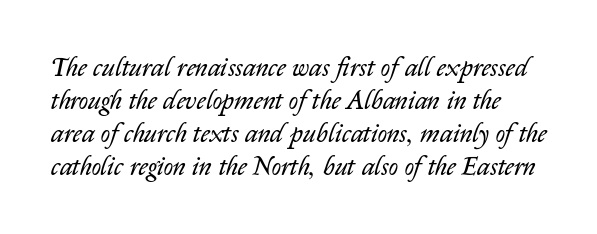
{"italic": "yes", "lean": "right", "slant_degrees": 14, "bold": "no", "underline": "no", "line_spacing": "normal", "line_spacing_ratio": 1.27, "letter_spacing": "normal", "letter_spacing_em": 0.0, "glyph_px": 26}
